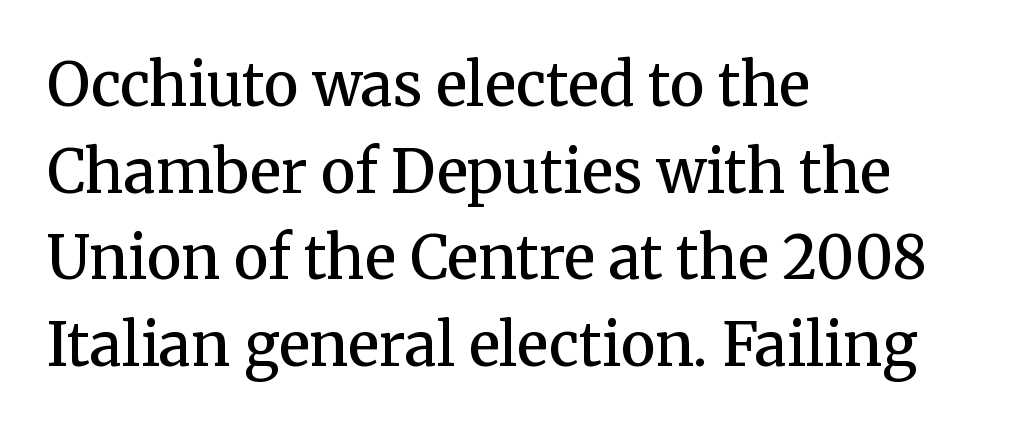
Q: Is the text bold? A: Semi-bold.
Q: Is the text italic (slanted)? A: No, it is upright.
Q: Is the typeface a serif or a sans-serif typeface? A: Serif.
Q: Is the text underlined? A: No.
Q: How is the paragraph aligned? A: Left-aligned.
Q: Is the spacing between letters normal or unusually wide? A: Normal.
Q: Is the spacing between lines tight, normal or loose? A: Normal.
Q: Width (condensed, normal, or wide)? A: Normal.
Q: Stroke contrast? A: Medium.
Q: x-height? A: Medium.
Q: Monospaced? A: No.
